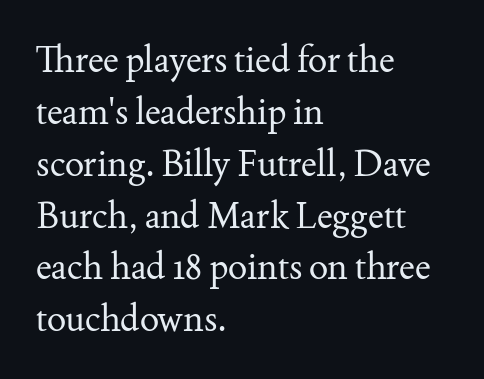
{"serif": "yes", "italic": "no", "bold": "no", "weight": "regular", "width": "normal", "stroke_contrast": "medium", "x_height": "small", "monospaced": "no", "underline": "no", "align": "left", "line_spacing": "normal", "line_spacing_ratio": 1.44, "letter_spacing": "normal", "letter_spacing_em": 0.0, "glyph_px": 36}
